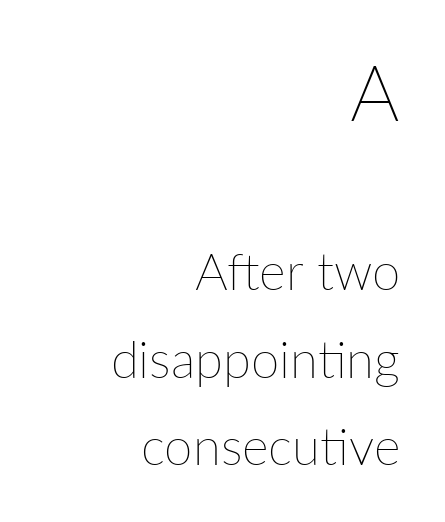
{"italic": "no", "bold": "no", "weight": "thin", "width": "normal", "stroke_contrast": "low", "x_height": "medium", "monospaced": "no", "underline": "no", "align": "right", "line_spacing_ratio": 1.72, "letter_spacing": "normal", "letter_spacing_em": 0.0, "larger_block": "first", "size_ratio": 1.51, "glyph_px": 77}
